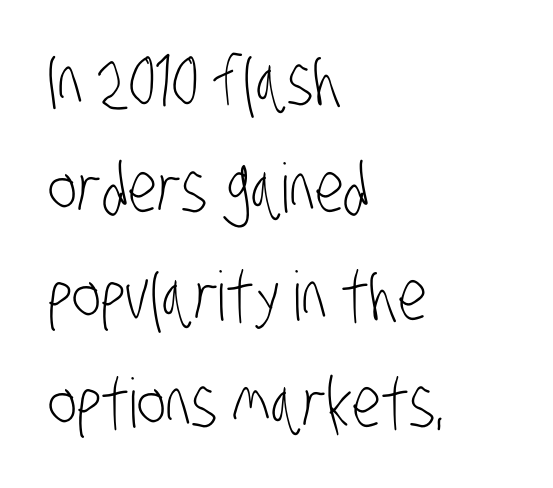
Q: Is the text bold? A: No.
Q: Is the typeface a serif or a sans-serif typeface? A: Sans-serif.
Q: Is the text underlined? A: No.
Q: How is the paragraph aligned? A: Left-aligned.
Q: Is the spacing between letters normal or unusually wide? A: Normal.
Q: Is the spacing between lines tight, normal or loose? A: Normal.
Q: Width (condensed, normal, or wide)? A: Condensed.
Q: Stroke contrast? A: Low.
Q: x-height? A: Large.
Q: Monospaced? A: No.
